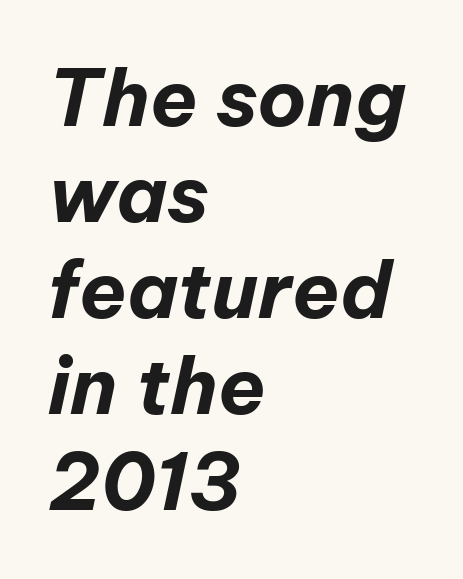
Q: Is the text bold? A: Yes.
Q: Is the text italic (slanted)? A: Yes, it leans right by about 12 degrees.
Q: Is the text underlined? A: No.
Q: How is the paragraph aligned? A: Left-aligned.
Q: Is the spacing between letters normal or unusually wide? A: Normal.
Q: Width (condensed, normal, or wide)? A: Normal.
Q: Stroke contrast? A: Low.
Q: x-height? A: Medium.
Q: Monospaced? A: No.
